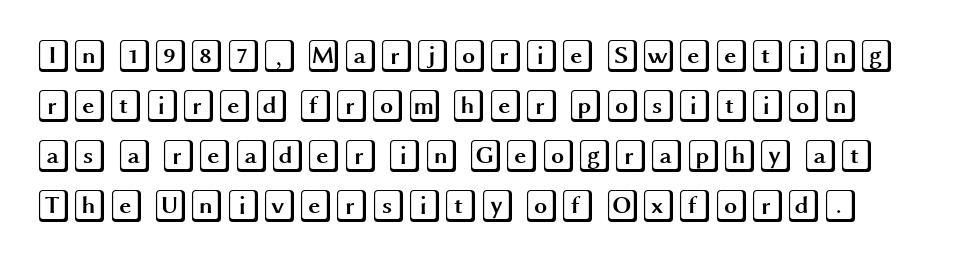
{"italic": "no", "width": "wide", "x_height": "large", "underline": "no", "line_spacing": "normal", "line_spacing_ratio": 1.52, "letter_spacing": "normal", "letter_spacing_em": 0.0, "glyph_px": 33}
